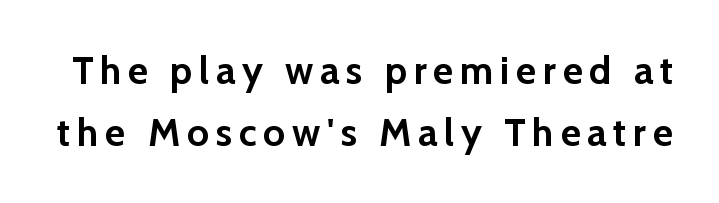
Q: Is the text bold? A: Yes.
Q: Is the text italic (slanted)? A: No, it is upright.
Q: Is the typeface a serif or a sans-serif typeface? A: Sans-serif.
Q: Is the text underlined? A: No.
Q: Is the spacing between lines tight, normal or loose? A: Normal.
Q: Width (condensed, normal, or wide)? A: Normal.
Q: Stroke contrast? A: Low.
Q: x-height? A: Medium.
Q: Monospaced? A: No.
